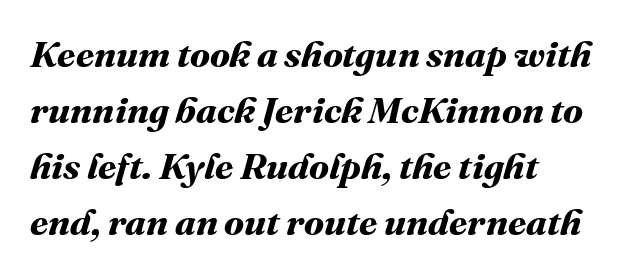
Horizontally, the lines are justified to the leading edge only. The rendering uses natural spacing where letterforms have individual widths. This rendering features lettering with no underline. The space between consecutive lines is moderate. The letterforms sit shoulder to shoulder at normal distance.
